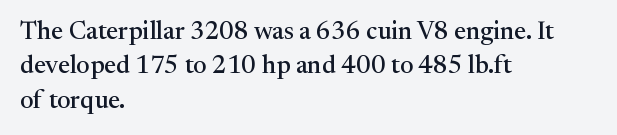
Q: Is the text italic (slanted)? A: No, it is upright.
Q: Is the text underlined? A: No.
Q: How is the paragraph aligned? A: Left-aligned.
Q: Is the spacing between letters normal or unusually wide? A: Normal.
Q: Is the spacing between lines tight, normal or loose? A: Normal.
